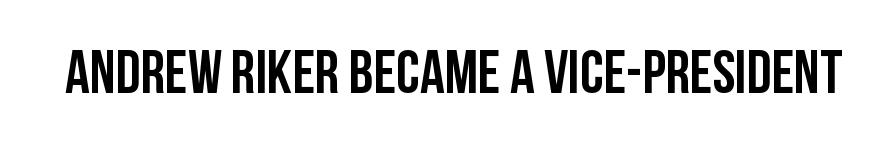
The image shows 61 px condensed sans-serif type, upright; set normal letter spacing, not underlined; low stroke contrast and a large x-height.
